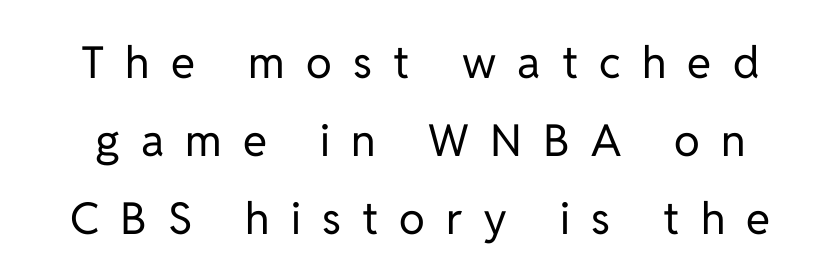
Weight: not bold — regular or lighter. Do the letters lean? They stand straight. The characters display no serif detailing; their extremities are plain. Tracking here is generous; glyphs stand well apart from one another. Here the designer chose a conventional face with non-uniform glyph widths. The baseline area is clear.
